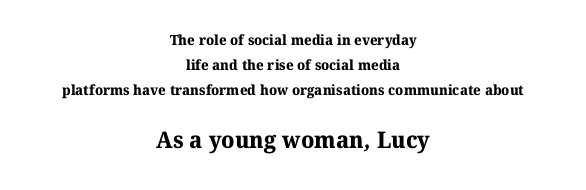
The emphasis by scale lands on block number two, below. What weight is shown? A full bold with thick strokes. No extra tracking has been applied to these lines. The gap between lines stays unmarked.
